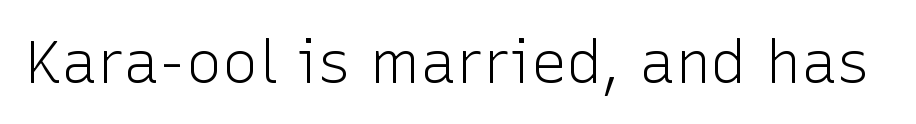
The image shows 60 px light sans-serif type, upright; set normal letter spacing, not underlined; low stroke contrast and a medium x-height.
